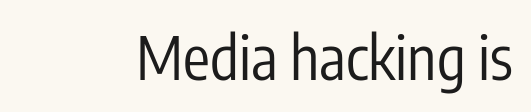
The image shows 60 px regular-weight, condensed sans-serif type, upright; set normal letter spacing, not underlined; low stroke contrast and a medium x-height.
